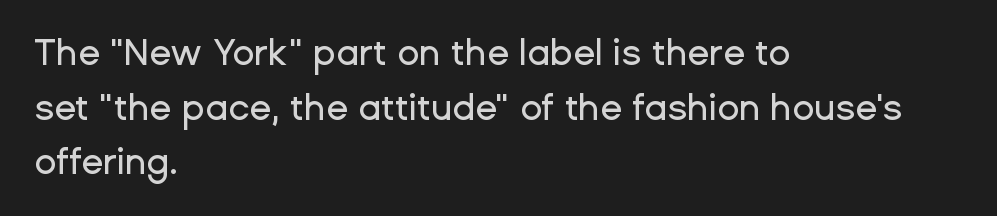
Q: Is the text italic (slanted)? A: No, it is upright.
Q: Is the typeface a serif or a sans-serif typeface? A: Sans-serif.
Q: Is the text underlined? A: No.
Q: How is the paragraph aligned? A: Left-aligned.
Q: Is the spacing between letters normal or unusually wide? A: Normal.
Q: Is the spacing between lines tight, normal or loose? A: Normal.
Q: Width (condensed, normal, or wide)? A: Normal.
Q: Stroke contrast? A: Low.
Q: x-height? A: Medium.
Q: Monospaced? A: No.
